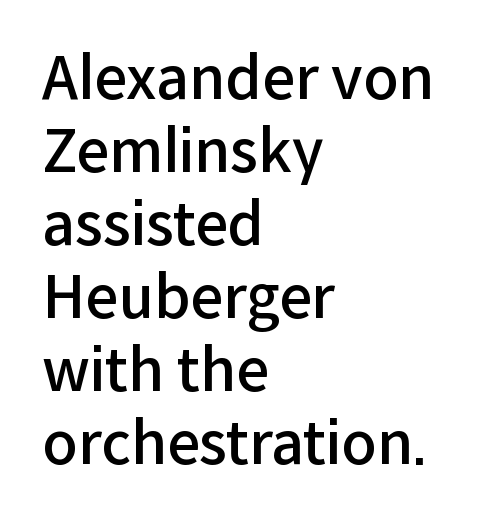
The image shows 58 px semibold sans-serif type, upright; set left-aligned, normal line spacing (1.26x), normal letter spacing, not underlined; low stroke contrast and a medium x-height.
